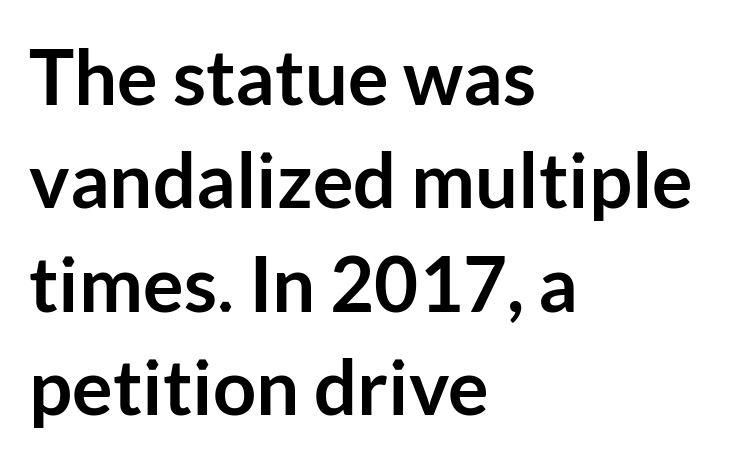
The image shows 76 px semibold sans-serif type, upright; set left-aligned, normal line spacing (1.36x), normal letter spacing, not underlined; low stroke contrast and a medium x-height.
